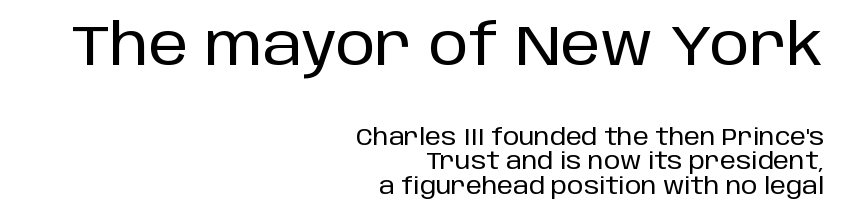
The image shows 57 px sans-serif type, upright; set right-aligned, tight line spacing (1.07x), normal letter spacing, not underlined; the first (top) block is 2.48x larger; low stroke contrast and a large x-height.
